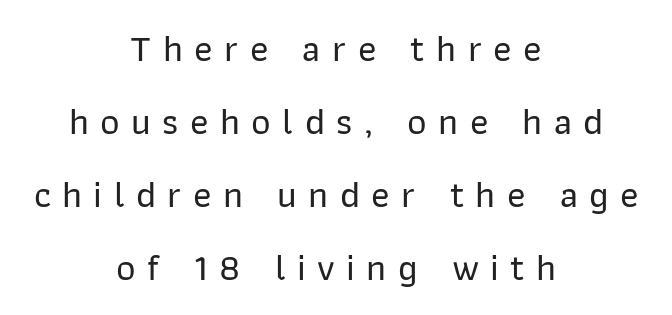
How are the letters spaced? Widely, with obvious added tracking. Just letters on the line, the space beneath them empty. Think of a printed novel: that variable character pitch is what you see here. Line starts and ends both wander, symmetrically. Italic: no, the glyphs are upright roman. The text was rendered using a sans face with plain stroke endings.
